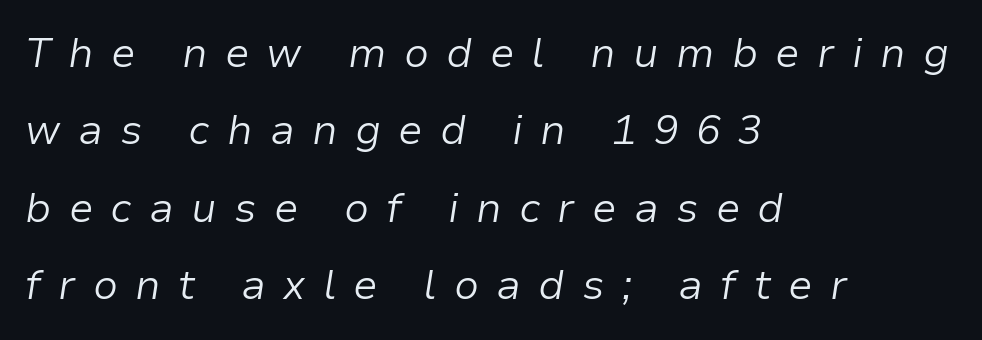
The image shows 41 px light type, italic (leaning right); set left-aligned, line spacing 1.89x, unusually wide letter spacing (+0.42 em), not underlined; low stroke contrast and a medium x-height.
